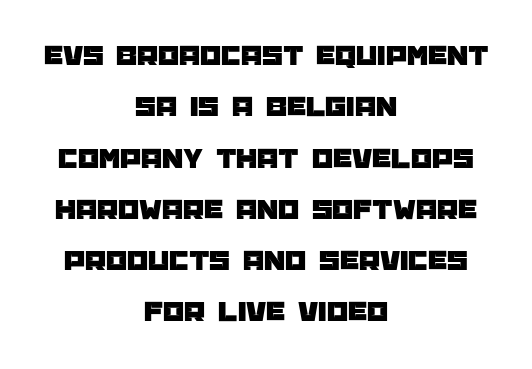
{"serif": "no", "italic": "no", "width": "normal", "stroke_contrast": "low", "x_height": "large", "monospaced": "no", "underline": "no", "align": "center", "line_spacing_ratio": 1.71, "letter_spacing": "normal", "letter_spacing_em": 0.0, "glyph_px": 30}
